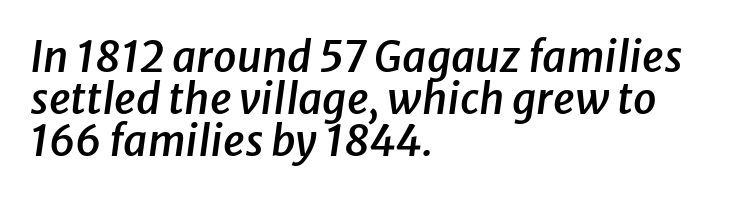
An italicized treatment has been applied to the whole sample. Line starts are locked; line ends wander. Nobody touched the tracking dial on this one. What's the leading like? Squeezed, with rows nearly overlapping. These lines are rendered in a variable-pitch font.
